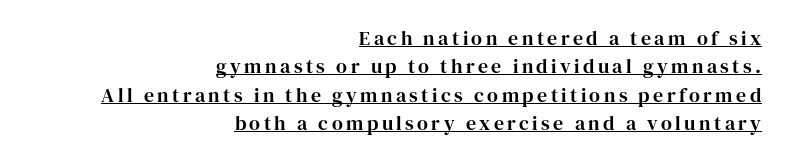
The image shows 20 px text type, upright; set right-aligned, normal line spacing (1.42x), underlined.
